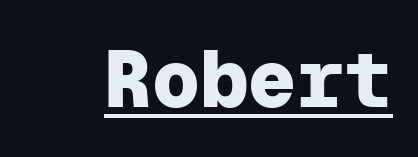
{"serif": "no", "italic": "no", "bold": "yes", "weight": "heavy", "width": "normal", "stroke_contrast": "low", "x_height": "medium", "monospaced": "yes", "underline": "yes", "letter_spacing": "normal", "letter_spacing_em": 0.0, "glyph_px": 80}
